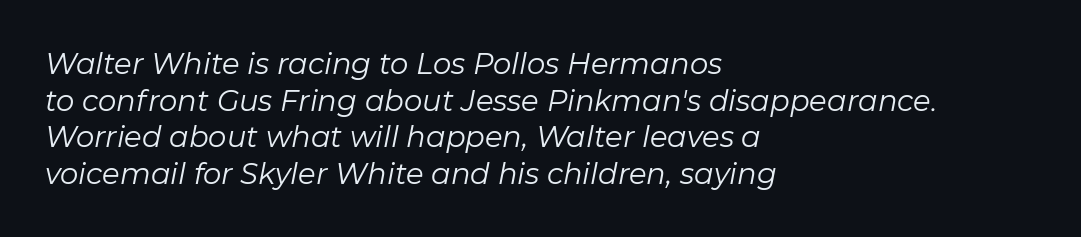
The image shows 29 px regular-weight type, italic (leaning right); set left-aligned, normal line spacing (1.26x), normal letter spacing, not underlined; low stroke contrast and a medium x-height.
